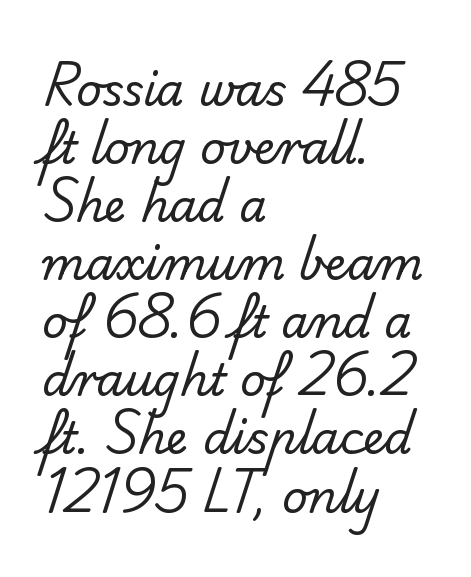
Q: Is the text bold? A: No.
Q: Is the typeface a serif or a sans-serif typeface? A: Sans-serif.
Q: Is the text underlined? A: No.
Q: How is the paragraph aligned? A: Left-aligned.
Q: Is the spacing between letters normal or unusually wide? A: Normal.
Q: Is the spacing between lines tight, normal or loose? A: Normal.
Q: Width (condensed, normal, or wide)? A: Normal.
Q: Stroke contrast? A: Low.
Q: x-height? A: Small.
Q: Monospaced? A: No.
